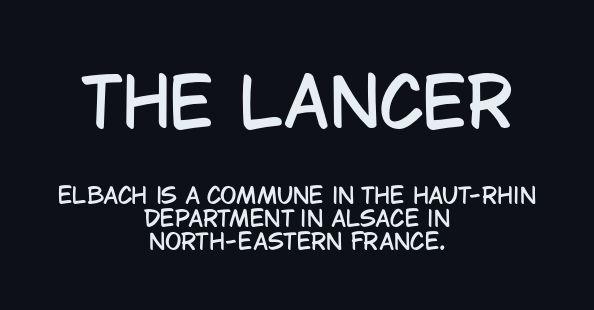
Q: Is the text italic (slanted)? A: No, it is upright.
Q: Is the typeface a serif or a sans-serif typeface? A: Sans-serif.
Q: Is the text underlined? A: No.
Q: How is the paragraph aligned? A: Centered.
Q: Is the spacing between letters normal or unusually wide? A: Normal.
Q: Is the spacing between lines tight, normal or loose? A: Tight.
Q: Which block of text is set in a larger size, the first (top) or the second (bottom)? A: The first (top) one.
Q: Width (condensed, normal, or wide)? A: Condensed.
Q: Stroke contrast? A: Low.
Q: x-height? A: Large.
Q: Monospaced? A: No.
